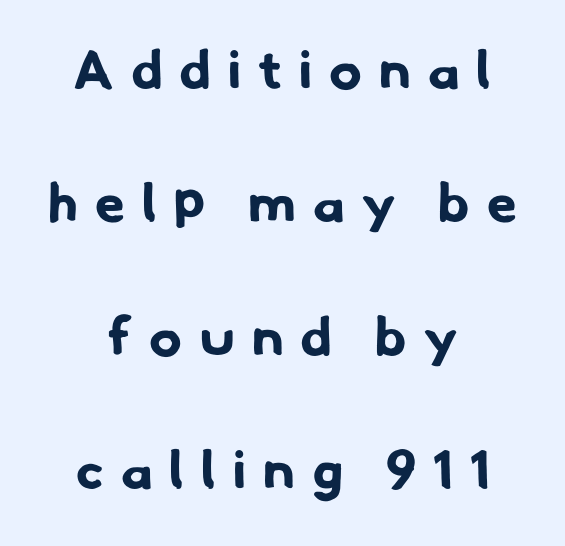
Nobody drew a line under any word here. Notice how thick the strokes are: this is what a full bold looks like. The passage shown has open, widely tracked lettering throughout. In terms of letterform style, serifs are entirely absent. Typeset on center — no edge is straight. You could fit nearly another row in the gap between these rows.
